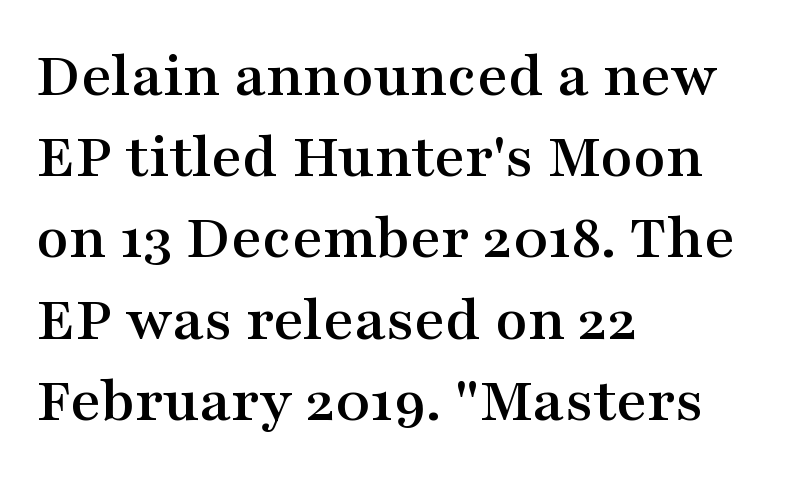
No extra tracking has been applied to these lines. These lines were composed using upright roman letters. These lines are rendered in a variable-pitch font. Layout note: lines flush left. The letters carry serifs — small finishing strokes at the ends of their stems. Bare-footed words on every line.
